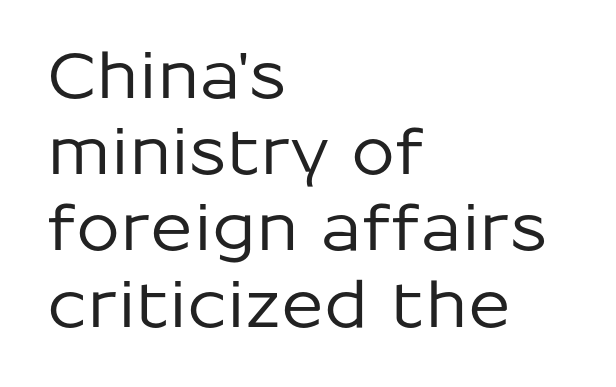
Q: Is the text italic (slanted)? A: No, it is upright.
Q: Is the typeface a serif or a sans-serif typeface? A: Sans-serif.
Q: Is the text underlined? A: No.
Q: How is the paragraph aligned? A: Left-aligned.
Q: Is the spacing between letters normal or unusually wide? A: Normal.
Q: Width (condensed, normal, or wide)? A: Normal.
Q: Stroke contrast? A: Low.
Q: x-height? A: Medium.
Q: Monospaced? A: No.
